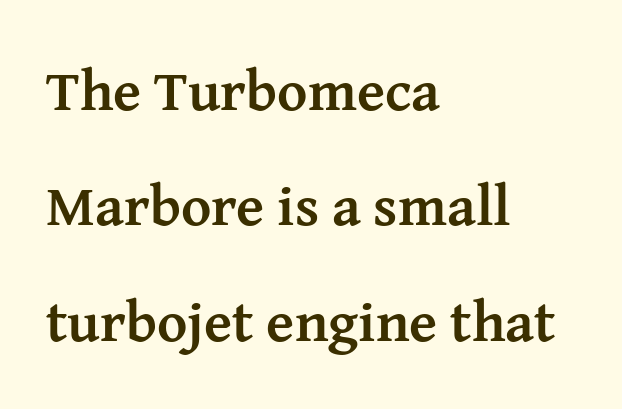
The image shows 58 px semibold serif type, upright; set left-aligned, loose line spacing (1.99x), normal letter spacing, not underlined; medium stroke contrast and a medium x-height.
